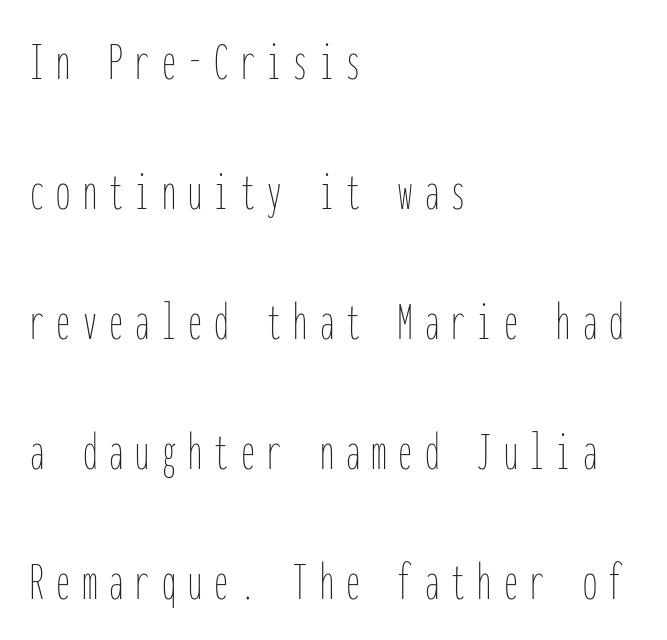
The image shows 56 px thin, condensed type, upright, monospaced; set left-aligned, loose line spacing (2.32x), unusually wide letter spacing (+0.22 em), not underlined; low stroke contrast and a medium x-height.
